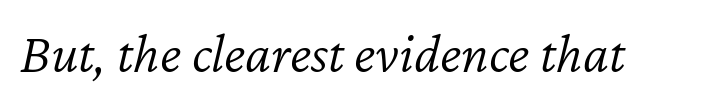
The letterforms sit shoulder to shoulder at normal distance. The passage shown is typed in a proportional face where columns would drift. The specimen omits any rule beneath the text block's lines. Rendered with sloped, italic letterforms. The weight tops out at a normal text grade.
